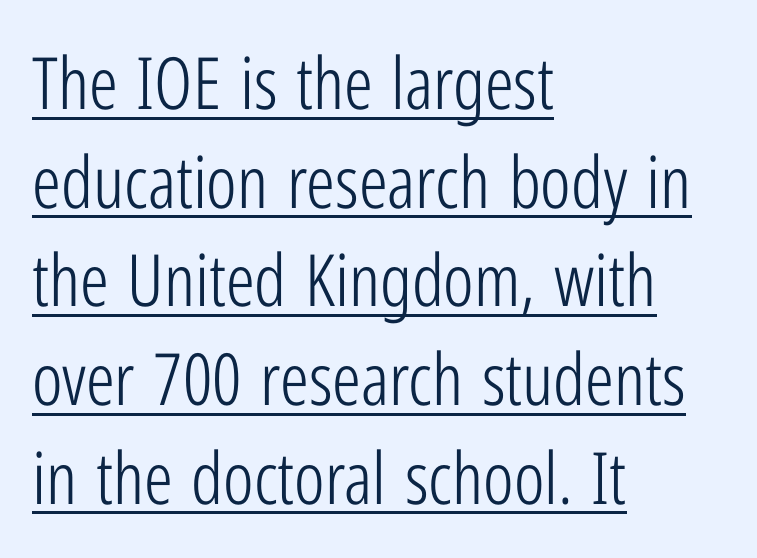
The image shows 72 px light, condensed sans-serif type, upright; set left-aligned, normal line spacing (1.37x), normal letter spacing, underlined; low stroke contrast and a medium x-height.
